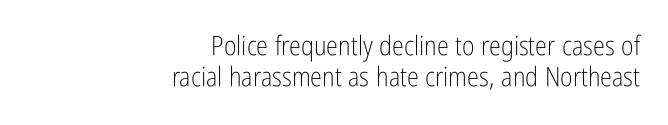
{"italic": "no", "bold": "no", "underline": "no", "align": "right", "line_spacing_ratio": 1.16, "letter_spacing": "normal", "letter_spacing_em": 0.0, "glyph_px": 27}
